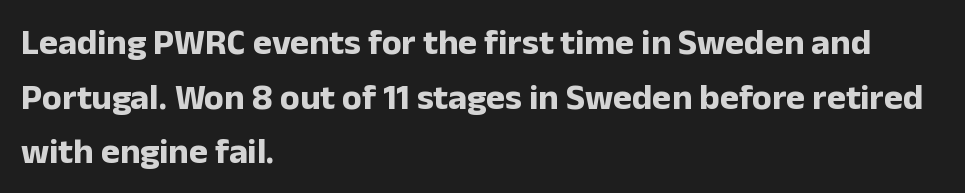
Q: Is the text bold? A: Yes.
Q: Is the text italic (slanted)? A: No, it is upright.
Q: Is the typeface a serif or a sans-serif typeface? A: Sans-serif.
Q: Is the text underlined? A: No.
Q: How is the paragraph aligned? A: Left-aligned.
Q: Is the spacing between letters normal or unusually wide? A: Normal.
Q: Is the spacing between lines tight, normal or loose? A: Normal.
Q: Width (condensed, normal, or wide)? A: Normal.
Q: Stroke contrast? A: Low.
Q: x-height? A: Medium.
Q: Monospaced? A: No.
